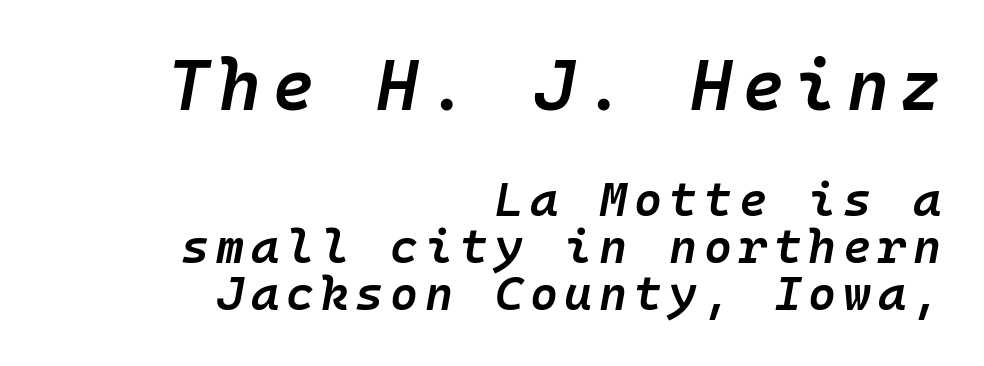
These lines carry some extra weight — a demibold, not a full bold. Every character here occupies the same horizontal width, giving the sample a typewriter-like rhythm. Leading: reduced. Notice how the stems are inclined rather than vertical — that's the hallmark of italics. Whoever set this made the first block the dominant, larger element. The glyphs are unaccompanied by any horizontal stroke below them.
